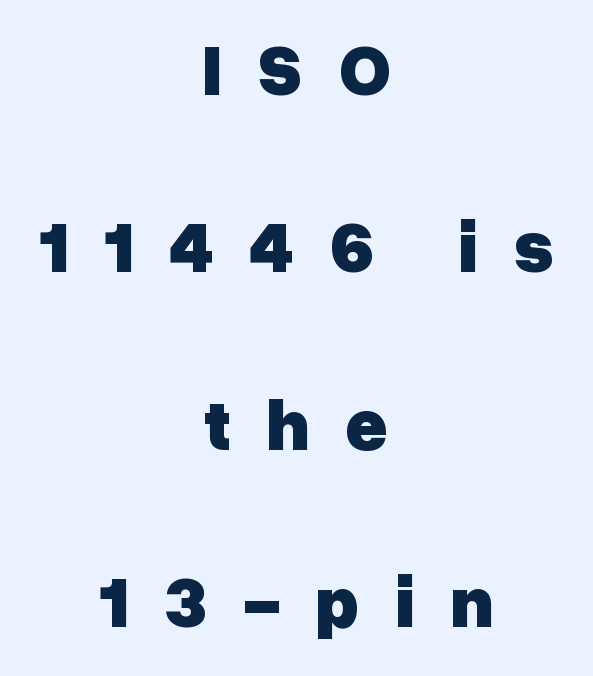
Q: Is the text bold? A: Yes.
Q: Is the text italic (slanted)? A: No, it is upright.
Q: Is the typeface a serif or a sans-serif typeface? A: Sans-serif.
Q: Is the text underlined? A: No.
Q: How is the paragraph aligned? A: Centered.
Q: Is the spacing between letters normal or unusually wide? A: Unusually wide.
Q: Is the spacing between lines tight, normal or loose? A: Loose.
Q: Width (condensed, normal, or wide)? A: Normal.
Q: Stroke contrast? A: Low.
Q: x-height? A: Medium.
Q: Monospaced? A: No.
